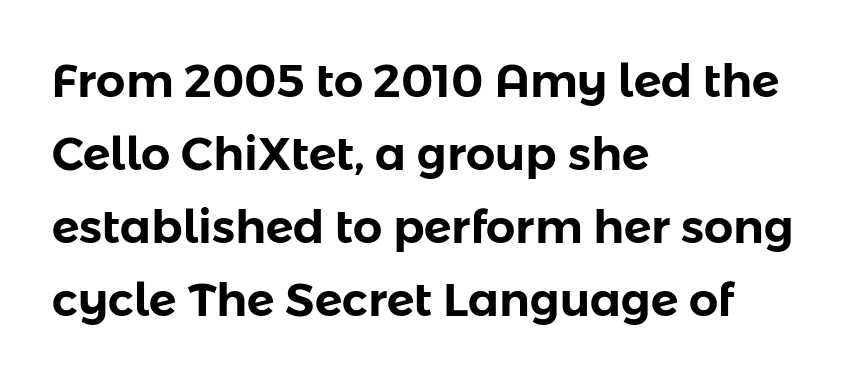
A typesetter would label this face a sans. Inter-character spacing is left at the font's built-in metrics. Unlike italic type, these characters show no tilt at all. A typesetter would call this proportional, since set widths differ per character.
